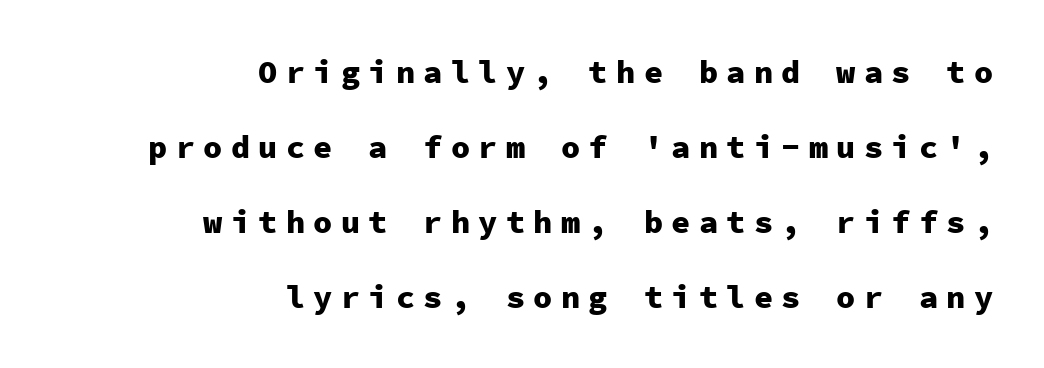
The image shows 32 px heavy sans-serif type, upright, monospaced; set right-aligned, loose line spacing (2.34x), unusually wide letter spacing (+0.26 em), not underlined; low stroke contrast and a medium x-height.
